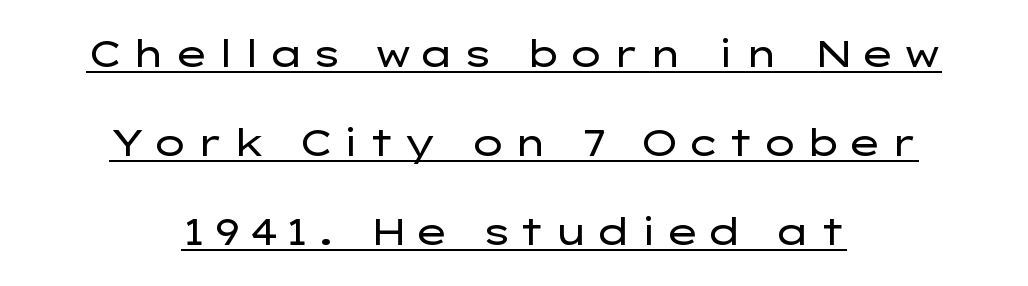
The face used here is proportionally spaced, like ordinary book or web type. The characters display no serif detailing; their extremities are plain. Weight: in the light-to-regular range. Every stem runs plumb, perpendicular to the baseline. Descenders here cross a horizontal rule under the line. Reading down the column, the eye jumps a long way to each next line.
